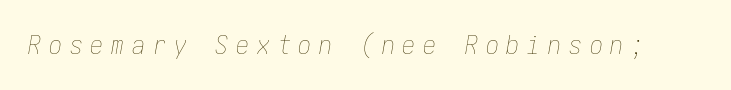
The image shows 26 px text type, italic (leaning right); set unusually wide letter spacing (+0.3 em), not underlined.
